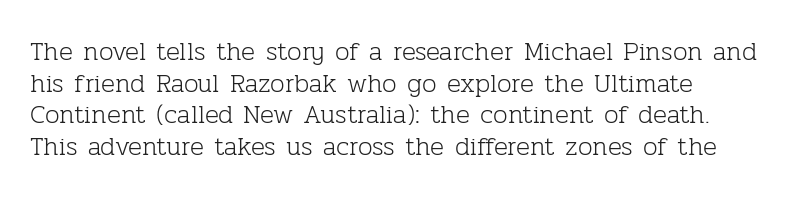
Q: Is the text bold? A: No.
Q: Is the text italic (slanted)? A: No, it is upright.
Q: Is the text underlined? A: No.
Q: Is the spacing between letters normal or unusually wide? A: Normal.
